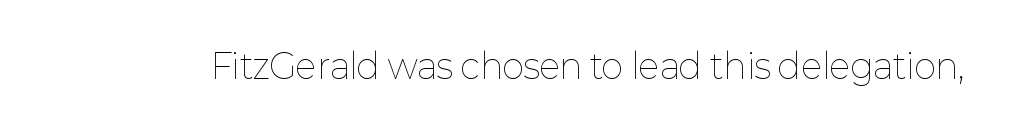
Spacing verdict: proportional, widths tailored to each character. No extra tracking has been applied to these lines. These glyphs show unthickened strokes, regular width or finer. Check the space under the baseline: it is left empty. Tall strokes in this sample are plumb rather than angled.
